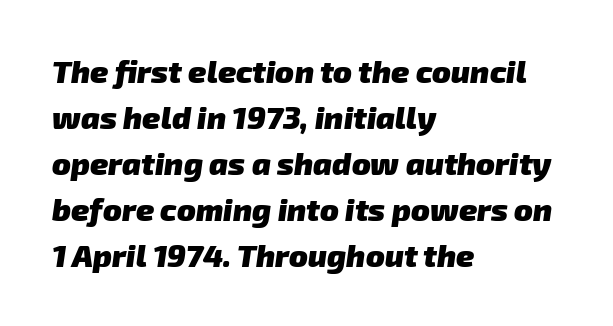
The image shows 31 px heavy sans-serif type; set left-aligned, normal line spacing (1.48x), normal letter spacing, not underlined; low stroke contrast and a medium x-height.
